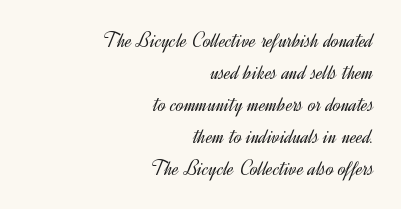
The image shows 22 px text type; set right-aligned, normal line spacing (1.45x), normal letter spacing, not underlined.
